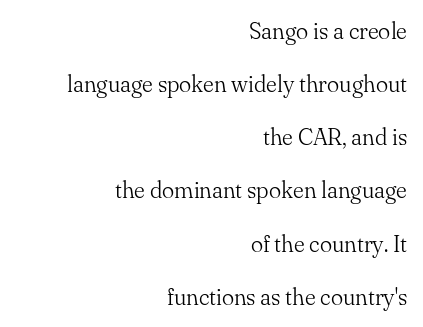
Q: Is the text bold? A: No.
Q: Is the text italic (slanted)? A: No, it is upright.
Q: Is the text underlined? A: No.
Q: How is the paragraph aligned? A: Right-aligned.
Q: Is the spacing between letters normal or unusually wide? A: Normal.
Q: Is the spacing between lines tight, normal or loose? A: Loose.
